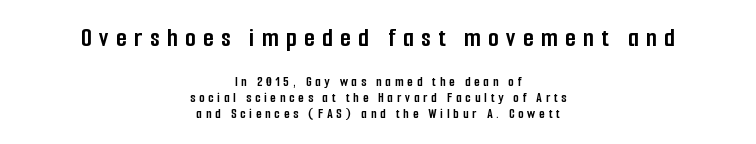
The image shows 27 px bold type, upright; set centered, tight line spacing (1.13x), unusually wide letter spacing (+0.28 em), not underlined; the first (top) block is 1.93x larger.
